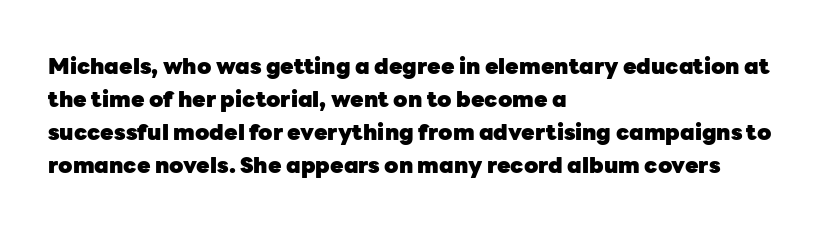
{"italic": "no", "bold": "yes", "underline": "no", "align": "left", "line_spacing": "normal", "line_spacing_ratio": 1.5, "letter_spacing": "normal", "letter_spacing_em": 0.0, "glyph_px": 22}
